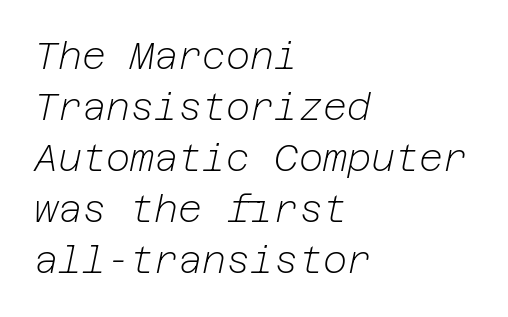
{"italic": "yes", "lean": "right", "slant_degrees": 12, "bold": "no", "weight": "light", "width": "normal", "stroke_contrast": "low", "x_height": "medium", "underline": "no", "align": "left", "line_spacing": "normal", "line_spacing_ratio": 1.38, "letter_spacing": "normal", "letter_spacing_em": 0.0, "glyph_px": 37}
